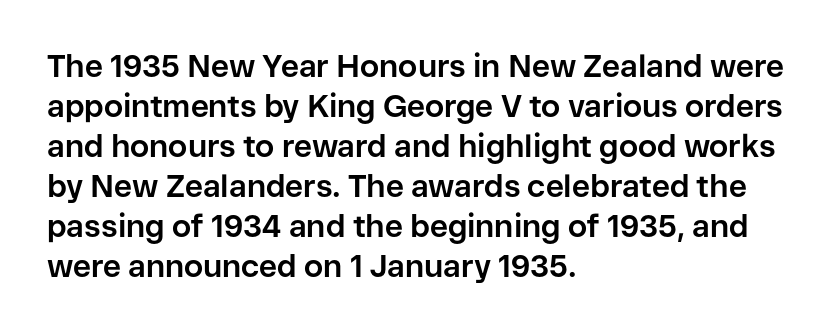
{"serif": "no", "italic": "no", "bold": "yes", "weight": "bold", "width": "normal", "stroke_contrast": "low", "x_height": "medium", "monospaced": "no", "underline": "no", "align": "left", "line_spacing": "normal", "line_spacing_ratio": 1.29, "letter_spacing": "normal", "letter_spacing_em": 0.0, "glyph_px": 31}
